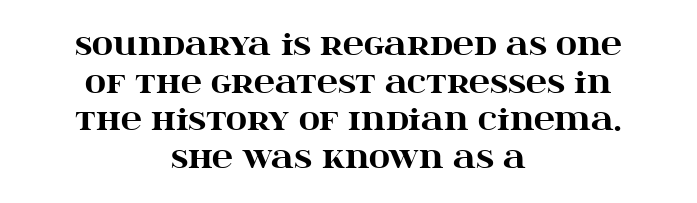
The image shows 29 px heavy, wide serif type, upright; set centered, normal line spacing (1.3x), normal letter spacing, not underlined; high stroke contrast and a large x-height.
